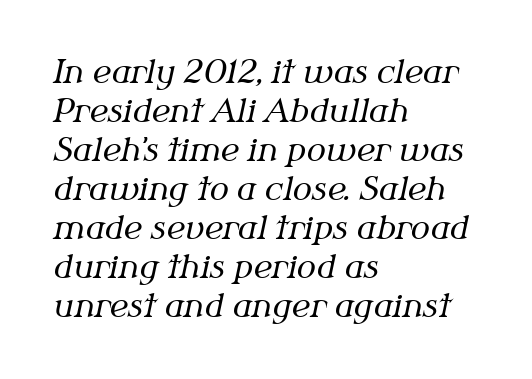
The image shows 32 px regular-weight serif type, italic (leaning right); set left-aligned, line spacing 1.22x, normal letter spacing, not underlined; medium stroke contrast and a medium x-height.
